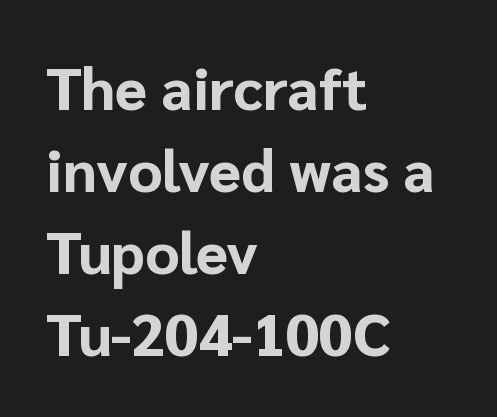
Q: Is the text bold? A: Yes.
Q: Is the text italic (slanted)? A: No, it is upright.
Q: Is the typeface a serif or a sans-serif typeface? A: Sans-serif.
Q: Is the text underlined? A: No.
Q: How is the paragraph aligned? A: Left-aligned.
Q: Is the spacing between letters normal or unusually wide? A: Normal.
Q: Is the spacing between lines tight, normal or loose? A: Normal.
Q: Width (condensed, normal, or wide)? A: Normal.
Q: Stroke contrast? A: Low.
Q: x-height? A: Medium.
Q: Monospaced? A: No.
